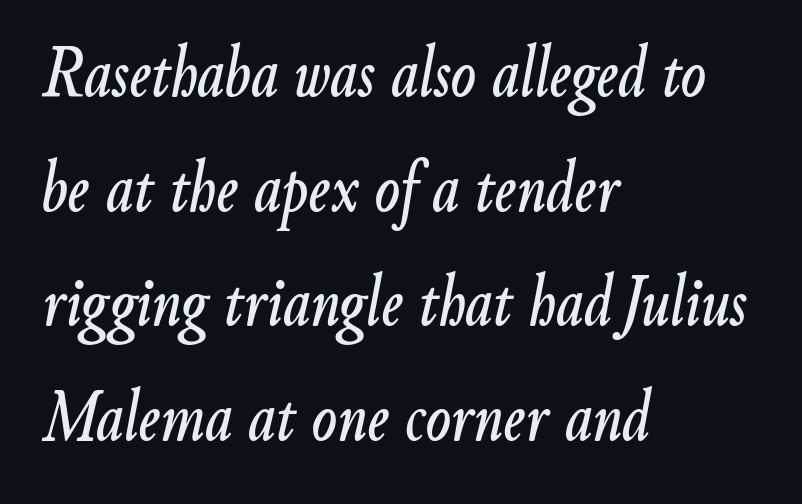
{"italic": "yes", "lean": "right", "slant_degrees": 9, "width": "condensed", "stroke_contrast": "low", "x_height": "small", "monospaced": "no", "underline": "no", "align": "left", "line_spacing": "normal", "line_spacing_ratio": 1.55, "letter_spacing": "normal", "letter_spacing_em": 0.0, "glyph_px": 74}
